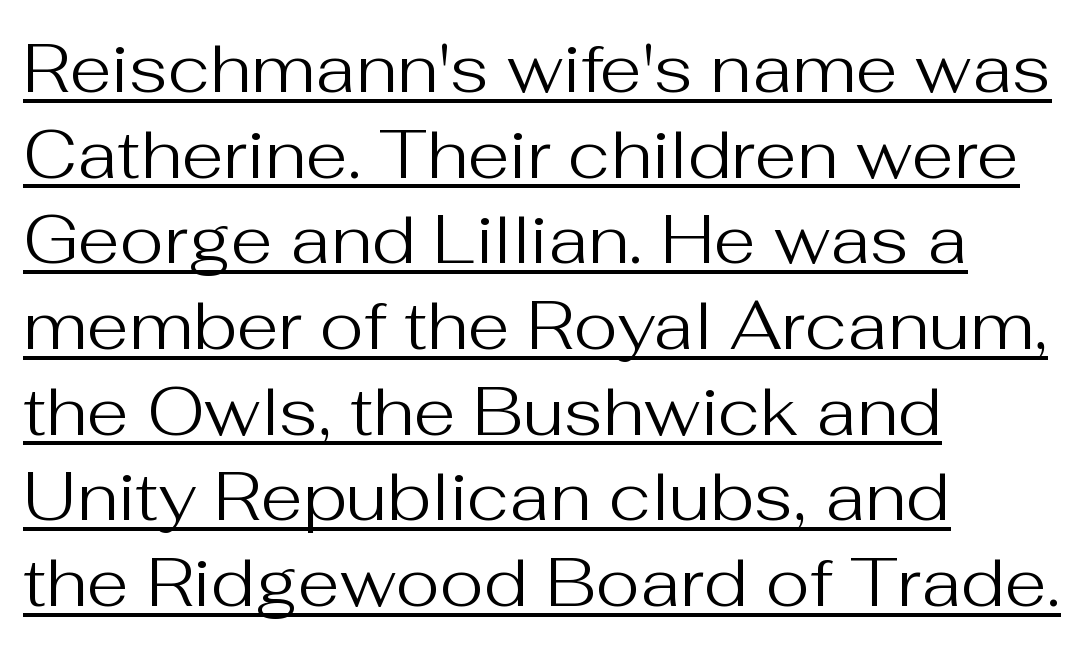
One-word summary of the alignment: left. The lettering stays uniformly vertical, giving the passage a roman look. Does the leading feel generous? No, just average. Is this a fixed-width face? No — the glyphs have proportional, varying widths.
